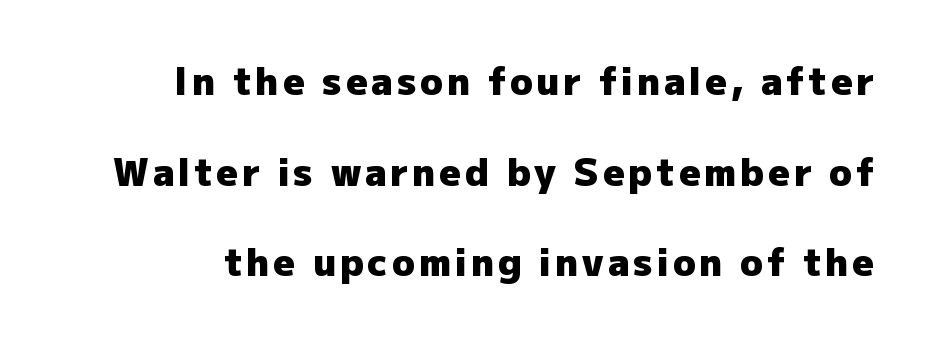
Compared with typical paragraphs, the rows here are farther apart. Ascenders rise straight up at ninety degrees. Notice how thick the strokes are: this is what a full bold looks like. Decoration check: the copy has no underline. This sample has the flowing, uneven cadence of proportional lettering.
